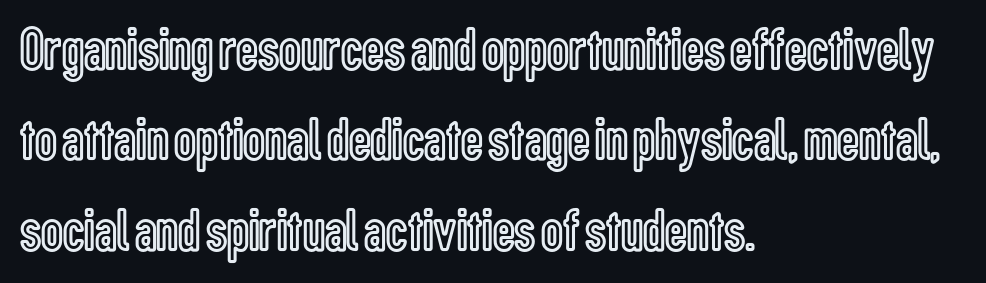
Q: Is the text italic (slanted)? A: No, it is upright.
Q: Is the text underlined? A: No.
Q: How is the paragraph aligned? A: Left-aligned.
Q: Is the spacing between letters normal or unusually wide? A: Normal.
Q: Is the spacing between lines tight, normal or loose? A: Normal.
Q: Width (condensed, normal, or wide)? A: Condensed.
Q: x-height? A: Medium.
Q: Monospaced? A: No.
